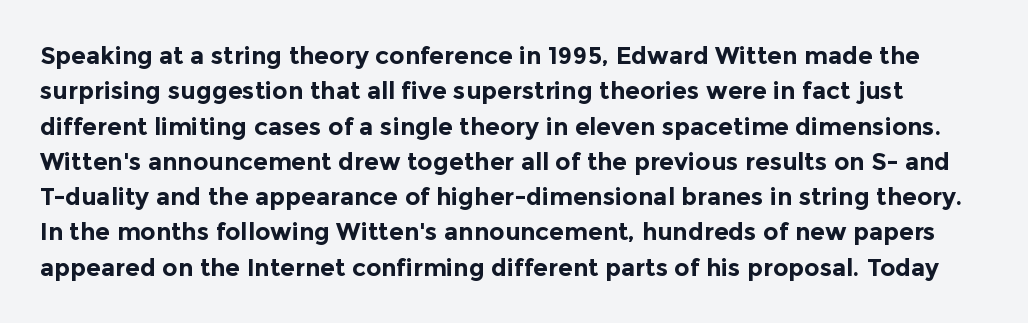
{"italic": "no", "bold": "yes", "underline": "no", "line_spacing": "normal", "line_spacing_ratio": 1.47, "letter_spacing": "normal", "letter_spacing_em": 0.0, "glyph_px": 24}
